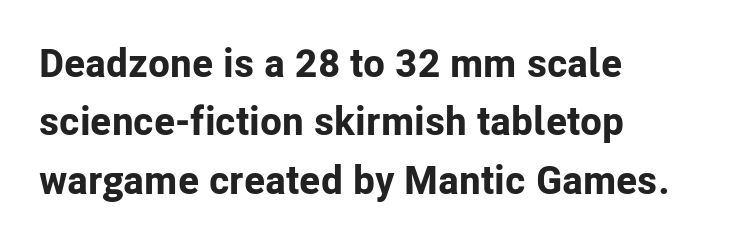
Q: Is the text bold? A: Yes.
Q: Is the text italic (slanted)? A: No, it is upright.
Q: Is the typeface a serif or a sans-serif typeface? A: Sans-serif.
Q: Is the text underlined? A: No.
Q: How is the paragraph aligned? A: Left-aligned.
Q: Is the spacing between letters normal or unusually wide? A: Normal.
Q: Is the spacing between lines tight, normal or loose? A: Normal.
Q: Width (condensed, normal, or wide)? A: Normal.
Q: Stroke contrast? A: Low.
Q: x-height? A: Medium.
Q: Monospaced? A: No.
